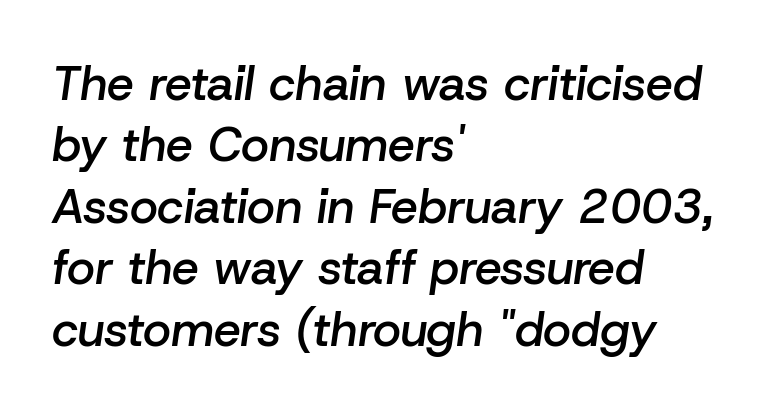
Q: Is the text bold? A: Semi-bold.
Q: Is the text italic (slanted)? A: Yes, it leans right by about 8 degrees.
Q: Is the text underlined? A: No.
Q: How is the paragraph aligned? A: Left-aligned.
Q: Is the spacing between letters normal or unusually wide? A: Normal.
Q: Is the spacing between lines tight, normal or loose? A: Normal.
Q: Width (condensed, normal, or wide)? A: Normal.
Q: Stroke contrast? A: Low.
Q: x-height? A: Medium.
Q: Monospaced? A: No.
